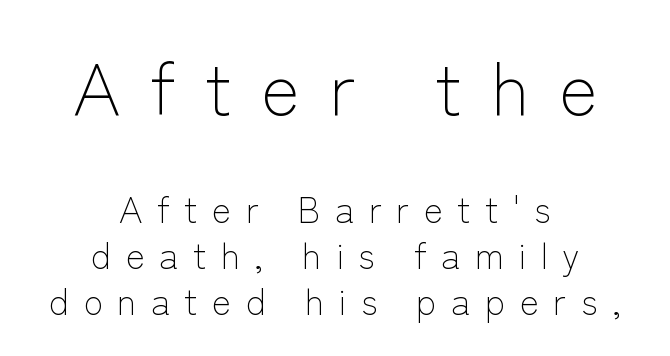
{"serif": "no", "italic": "no", "bold": "no", "weight": "light", "width": "normal", "stroke_contrast": "low", "x_height": "medium", "monospaced": "no", "underline": "no", "align": "center", "line_spacing": "normal", "line_spacing_ratio": 1.27, "letter_spacing": "wide", "letter_spacing_em": 0.4, "larger_block": "first", "size_ratio": 2.03, "glyph_px": 73}
